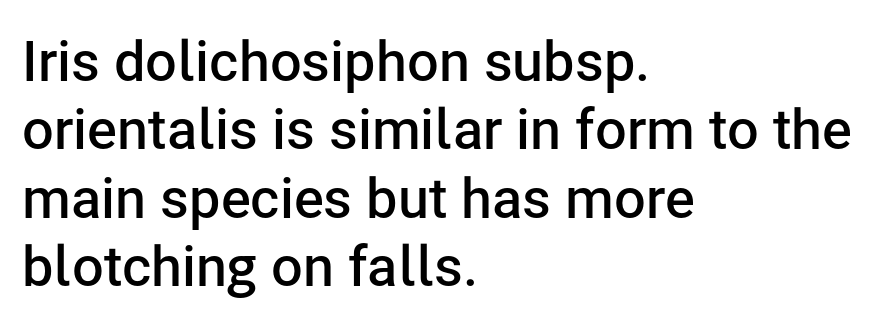
Q: Is the text bold? A: Semi-bold.
Q: Is the text italic (slanted)? A: No, it is upright.
Q: Is the typeface a serif or a sans-serif typeface? A: Sans-serif.
Q: Is the text underlined? A: No.
Q: How is the paragraph aligned? A: Left-aligned.
Q: Is the spacing between letters normal or unusually wide? A: Normal.
Q: Width (condensed, normal, or wide)? A: Normal.
Q: Stroke contrast? A: Low.
Q: x-height? A: Medium.
Q: Monospaced? A: No.
